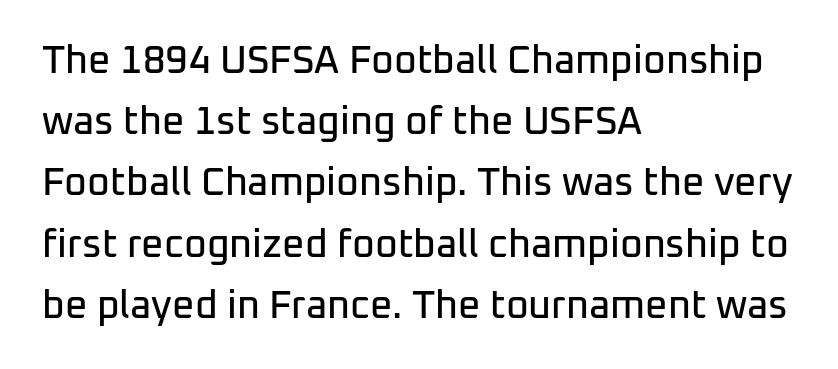
The image shows 39 px sans-serif type, upright; set left-aligned, normal line spacing (1.57x), normal letter spacing, not underlined; low stroke contrast and a medium x-height.
